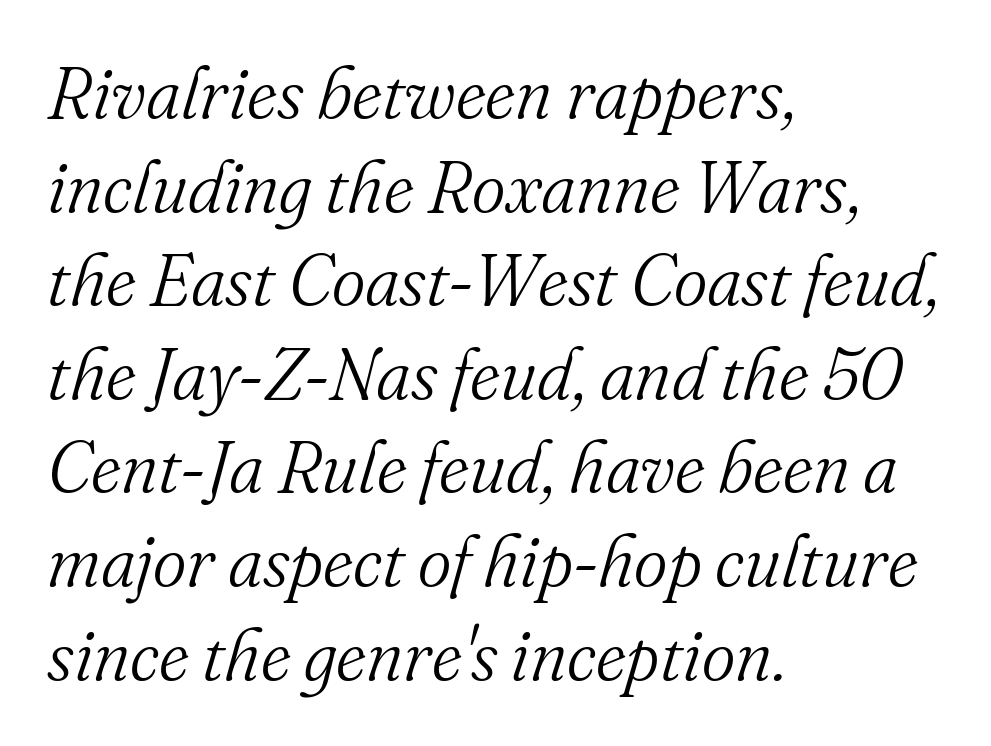
Q: Is the text bold? A: No.
Q: Is the text italic (slanted)? A: Yes, it leans right by about 16 degrees.
Q: Is the typeface a serif or a sans-serif typeface? A: Serif.
Q: Is the text underlined? A: No.
Q: How is the paragraph aligned? A: Left-aligned.
Q: Is the spacing between letters normal or unusually wide? A: Normal.
Q: Is the spacing between lines tight, normal or loose? A: Normal.
Q: Width (condensed, normal, or wide)? A: Normal.
Q: Stroke contrast? A: Medium.
Q: x-height? A: Small.
Q: Monospaced? A: No.
